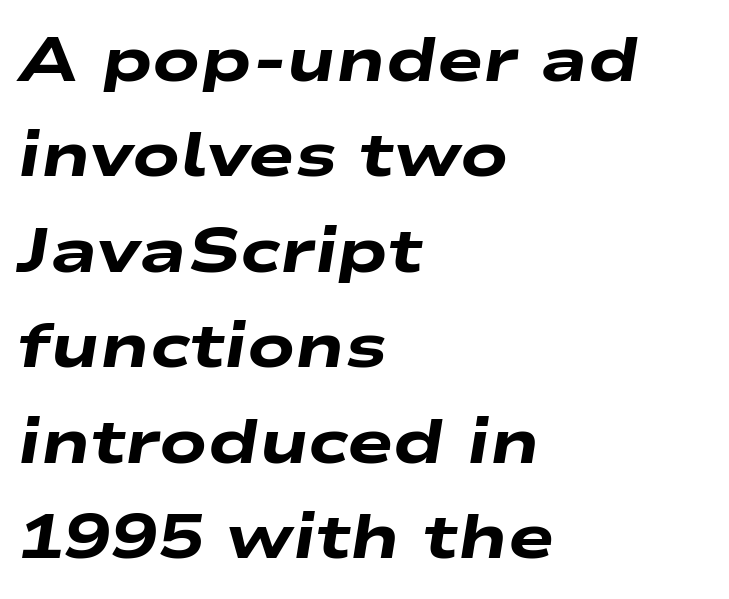
Plenty of ink on the page — the face is bold. In terms of letterspacing, this is plain default setting. The baseline area is clear. Vertical spacing — default.
